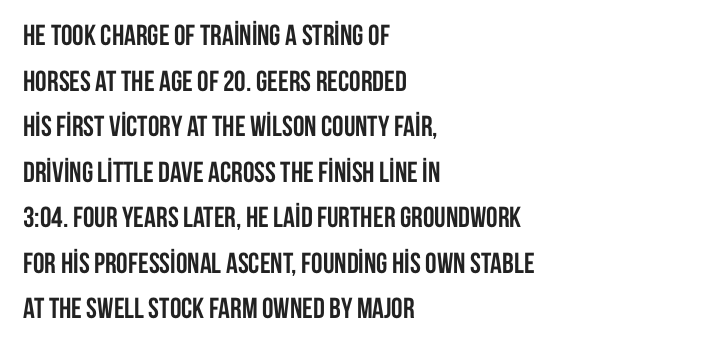
Between one letter and the next there's only the usual sliver of space. The space directly below the letters is spotless. Every character sits straight up, as roman type does. Line starts are locked; line ends wander.
